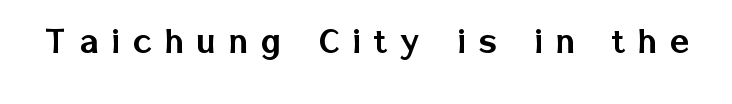
The image shows 41 px sans-serif type, upright; set unusually wide letter spacing (+0.32 em), not underlined; low stroke contrast and a medium x-height.
